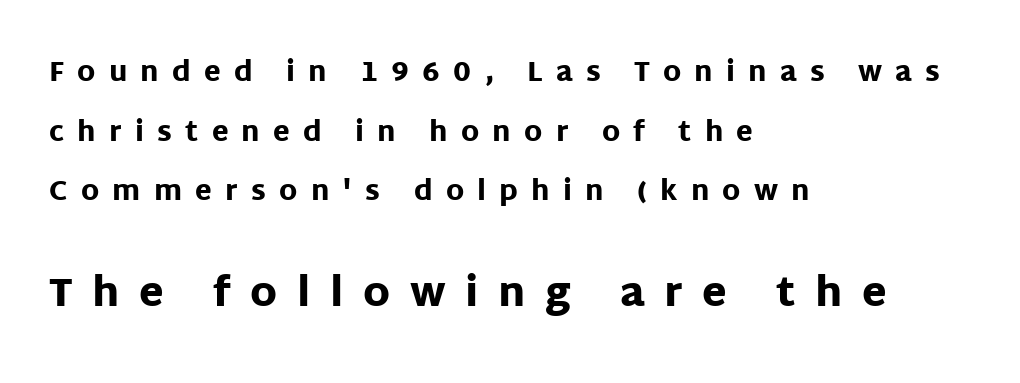
{"serif": "no", "italic": "no", "bold": "yes", "weight": "heavy", "width": "normal", "stroke_contrast": "low", "x_height": "large", "monospaced": "no", "underline": "no", "align": "left", "line_spacing": "loose", "line_spacing_ratio": 2.21, "letter_spacing": "wide", "letter_spacing_em": 0.49, "larger_block": "second", "size_ratio": 1.48, "glyph_px": 40}
